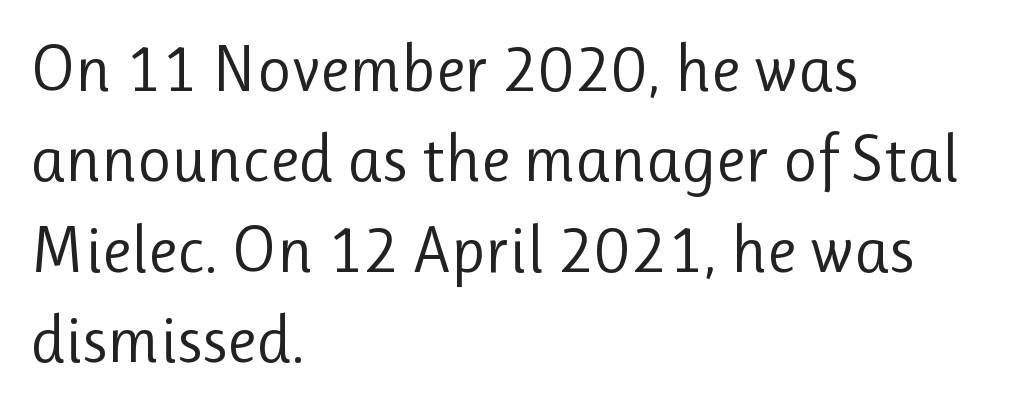
{"serif": "no", "italic": "no", "bold": "no", "weight": "regular", "width": "normal", "stroke_contrast": "low", "x_height": "medium", "monospaced": "no", "underline": "no", "align": "left", "line_spacing": "normal", "line_spacing_ratio": 1.37, "letter_spacing": "normal", "letter_spacing_em": 0.0, "glyph_px": 66}
